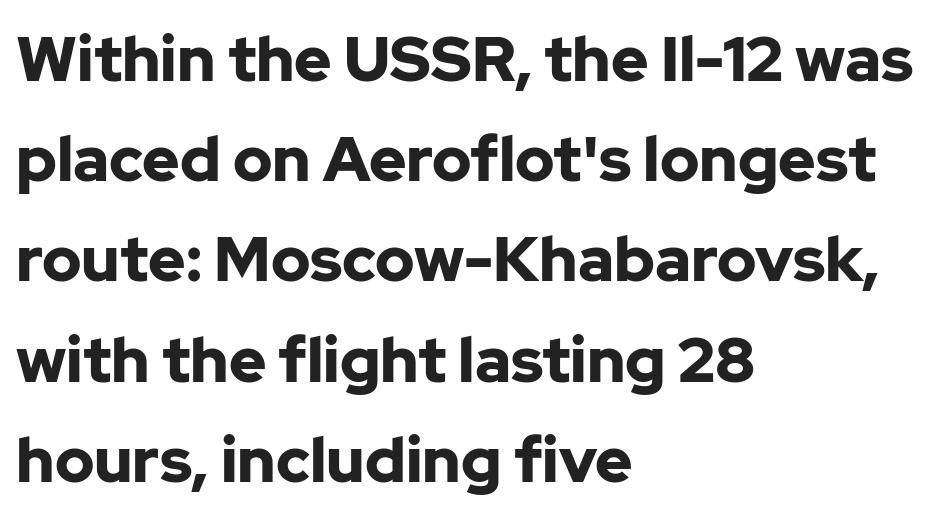
{"serif": "no", "italic": "no", "bold": "yes", "weight": "bold", "width": "normal", "stroke_contrast": "low", "x_height": "medium", "monospaced": "no", "underline": "no", "align": "left", "line_spacing": "normal", "line_spacing_ratio": 1.59, "letter_spacing": "normal", "letter_spacing_em": 0.0, "glyph_px": 63}
